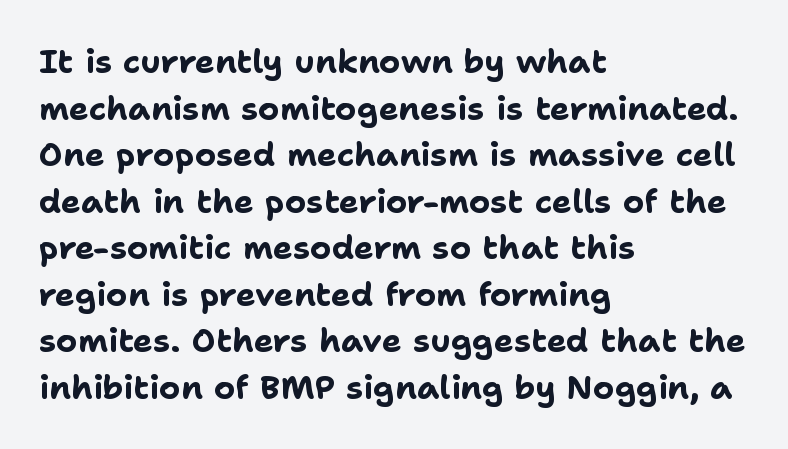
The rendering keeps characters at their native spacing. The passage is arranged the way most books set body copy — flush left. Varying glyph widths throughout — classic text-font behaviour. Typographic density is high because the face is bold.
